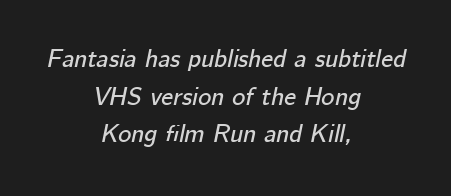
The image shows 25 px text type, italic (leaning right); set centered, normal line spacing (1.51x), normal letter spacing, not underlined.
